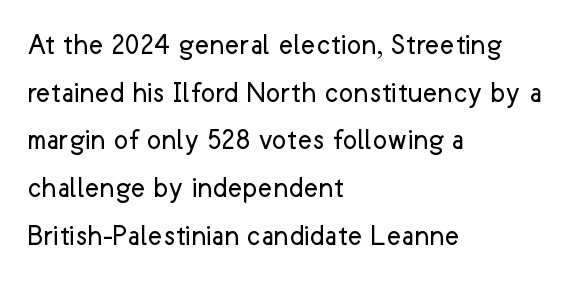
The image shows 31 px regular-weight sans-serif type, upright; set left-aligned, normal line spacing (1.54x), normal letter spacing, not underlined; low stroke contrast and a medium x-height.
